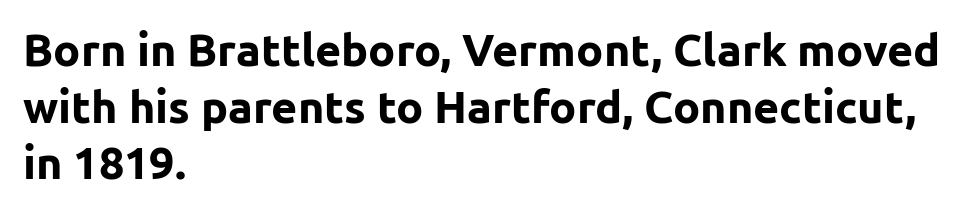
The image shows 45 px bold sans-serif type, upright; set left-aligned, normal line spacing (1.26x), normal letter spacing, not underlined; low stroke contrast and a medium x-height.
